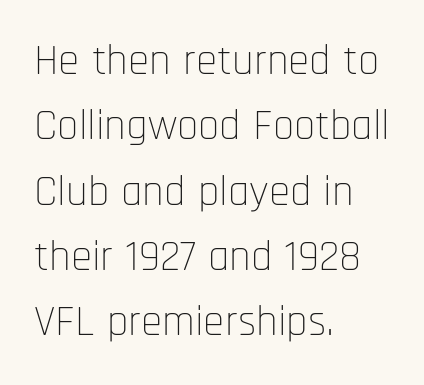
Q: Is the text bold? A: No.
Q: Is the text italic (slanted)? A: No, it is upright.
Q: Is the typeface a serif or a sans-serif typeface? A: Sans-serif.
Q: Is the text underlined? A: No.
Q: How is the paragraph aligned? A: Left-aligned.
Q: Is the spacing between letters normal or unusually wide? A: Normal.
Q: Is the spacing between lines tight, normal or loose? A: Normal.
Q: Width (condensed, normal, or wide)? A: Condensed.
Q: Stroke contrast? A: Low.
Q: x-height? A: Large.
Q: Monospaced? A: No.
